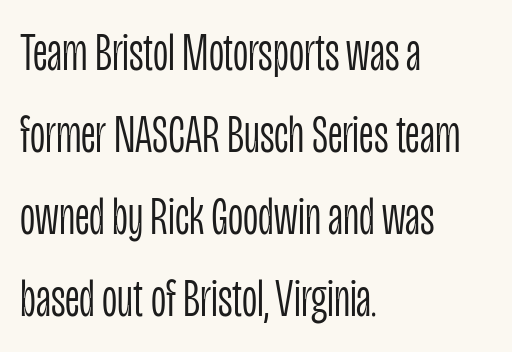
Q: Is the text bold? A: No.
Q: Is the text italic (slanted)? A: No, it is upright.
Q: Is the typeface a serif or a sans-serif typeface? A: Sans-serif.
Q: Is the text underlined? A: No.
Q: How is the paragraph aligned? A: Left-aligned.
Q: Is the spacing between letters normal or unusually wide? A: Normal.
Q: Is the spacing between lines tight, normal or loose? A: Normal.
Q: Width (condensed, normal, or wide)? A: Condensed.
Q: Stroke contrast? A: Low.
Q: x-height? A: Large.
Q: Monospaced? A: No.
